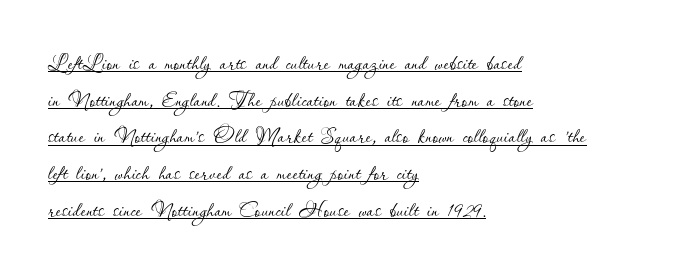
The image shows 28 px thin type; set left-aligned, normal line spacing (1.31x), normal letter spacing, underlined; low stroke contrast and a small x-height.
